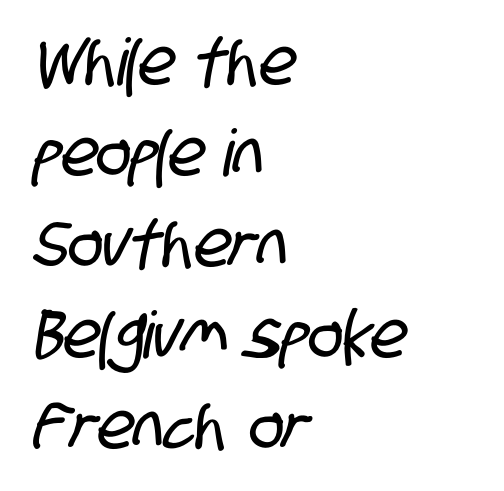
The space between consecutive lines is moderate. This is sans-serif lettering, the kind often seen on screens and signage. Letters rest on an invisible, unmarked baseline. Here the designer chose a conventional face with non-uniform glyph widths. Does extra space separate the letters? No, they use regular spacing.
